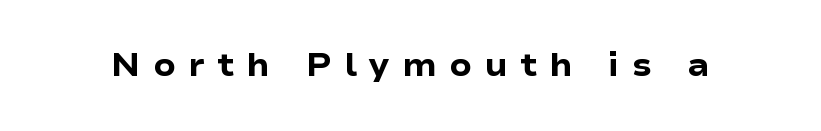
The image shows 32 px heavy, wide sans-serif type, upright; set unusually wide letter spacing (+0.39 em), not underlined; low stroke contrast and a medium x-height.
